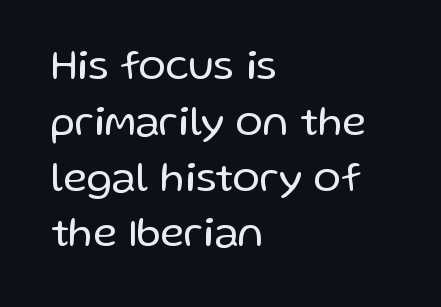
The image shows 41 px regular-weight sans-serif type, upright; set left-aligned, normal line spacing (1.36x), normal letter spacing, not underlined; low stroke contrast and a medium x-height.
